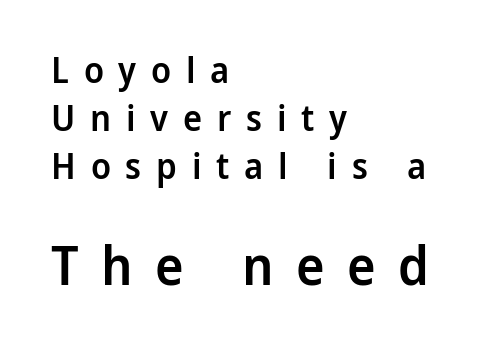
{"serif": "no", "italic": "no", "bold": "semi", "weight": "semibold", "width": "normal", "stroke_contrast": "low", "x_height": "medium", "monospaced": "no", "underline": "no", "align": "left", "line_spacing": "normal", "line_spacing_ratio": 1.33, "letter_spacing": "wide", "letter_spacing_em": 0.41, "larger_block": "second", "size_ratio": 1.5, "glyph_px": 54}
